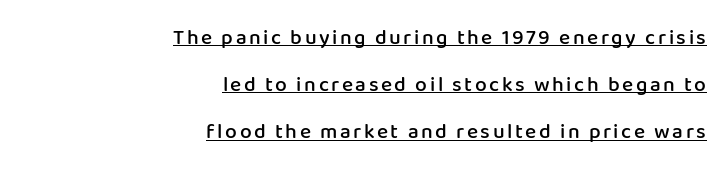
The image shows 21 px text type, upright; set right-aligned, loose line spacing (2.25x), underlined.
